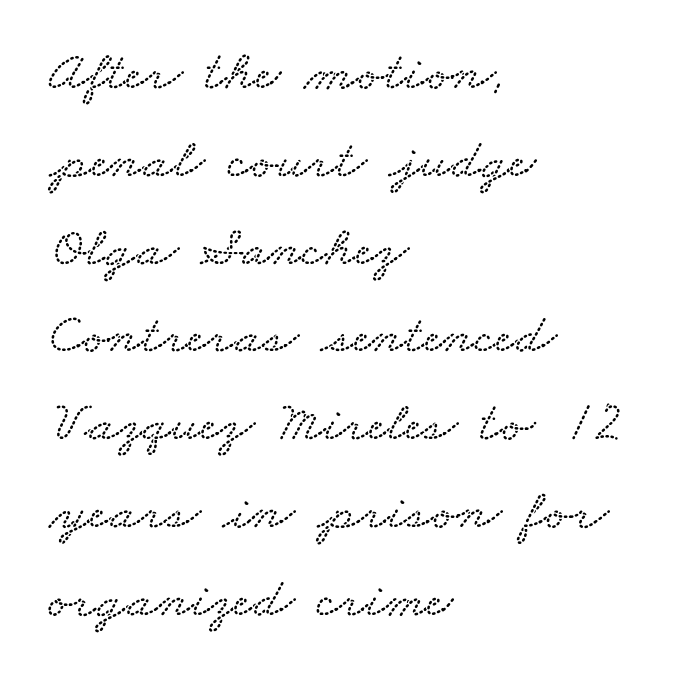
The image shows 57 px wide type; set left-aligned, normal line spacing (1.54x), normal letter spacing, not underlined; low stroke contrast and a small x-height.
